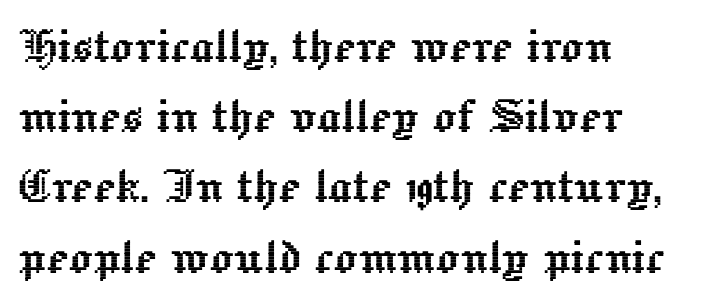
The image shows 58 px text type, upright; set left-aligned, line spacing 1.21x, normal letter spacing, not underlined; a medium x-height.
